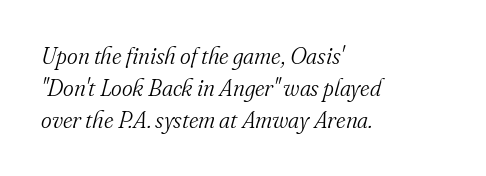
{"italic": "yes", "lean": "right", "slant_degrees": 16, "bold": "no", "underline": "no", "align": "left", "line_spacing": "normal", "line_spacing_ratio": 1.4, "letter_spacing": "normal", "letter_spacing_em": 0.0, "glyph_px": 23}
